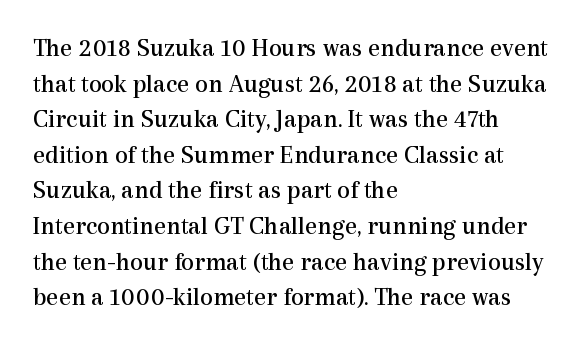
The line texture is even and compact thanks to regular tracking. Honestly, the row spacing looks completely unremarkable. Every row of glyphs begins at an identical x-position on the left. The letters stand straight up with perfectly vertical stems. Stroke thickness stays within the range of a standard reading face or lighter. Unmarked baselines from the first word to the last.
